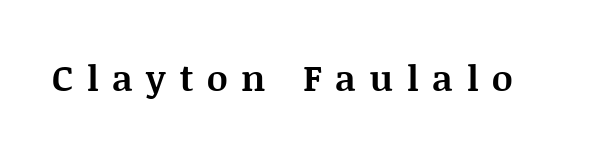
Look at the tracking — it's clearly loosened, letters drifting apart. The font's upright variant was chosen for this text. This sample has the flowing, uneven cadence of proportional lettering. Yep, those are serifs on the letters. I'd describe the lettering as bold — thick and assertive. Decoration check: the copy has no underline.
